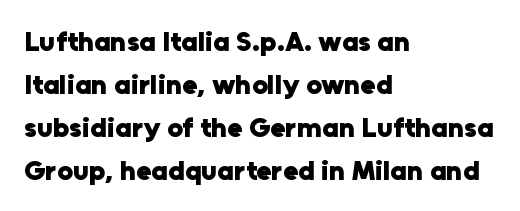
Q: Is the text bold? A: Yes.
Q: Is the text italic (slanted)? A: No, it is upright.
Q: Is the typeface a serif or a sans-serif typeface? A: Sans-serif.
Q: Is the text underlined? A: No.
Q: How is the paragraph aligned? A: Left-aligned.
Q: Is the spacing between letters normal or unusually wide? A: Normal.
Q: Is the spacing between lines tight, normal or loose? A: Normal.
Q: Width (condensed, normal, or wide)? A: Normal.
Q: Stroke contrast? A: Low.
Q: x-height? A: Medium.
Q: Monospaced? A: No.
